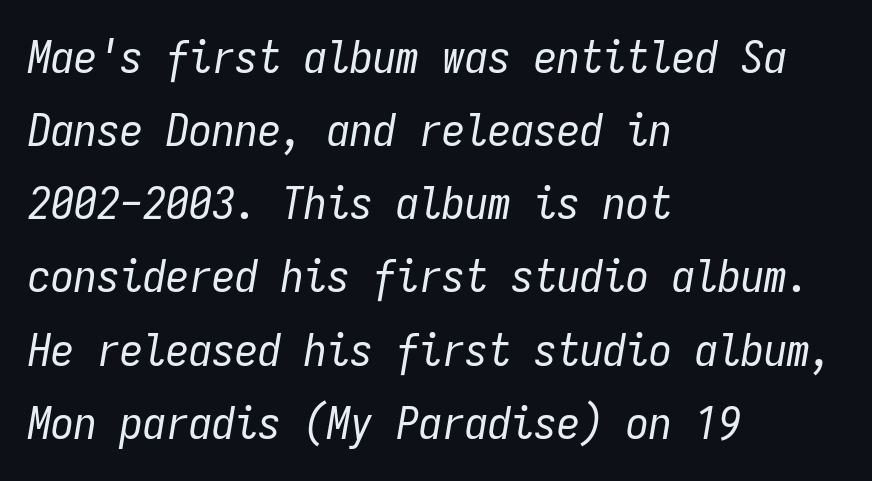
{"italic": "yes", "lean": "right", "slant_degrees": 9, "bold": "no", "weight": "regular", "width": "condensed", "stroke_contrast": "low", "x_height": "medium", "monospaced": "yes", "underline": "no", "align": "left", "line_spacing": "normal", "line_spacing_ratio": 1.59, "letter_spacing": "normal", "letter_spacing_em": 0.0, "glyph_px": 46}
